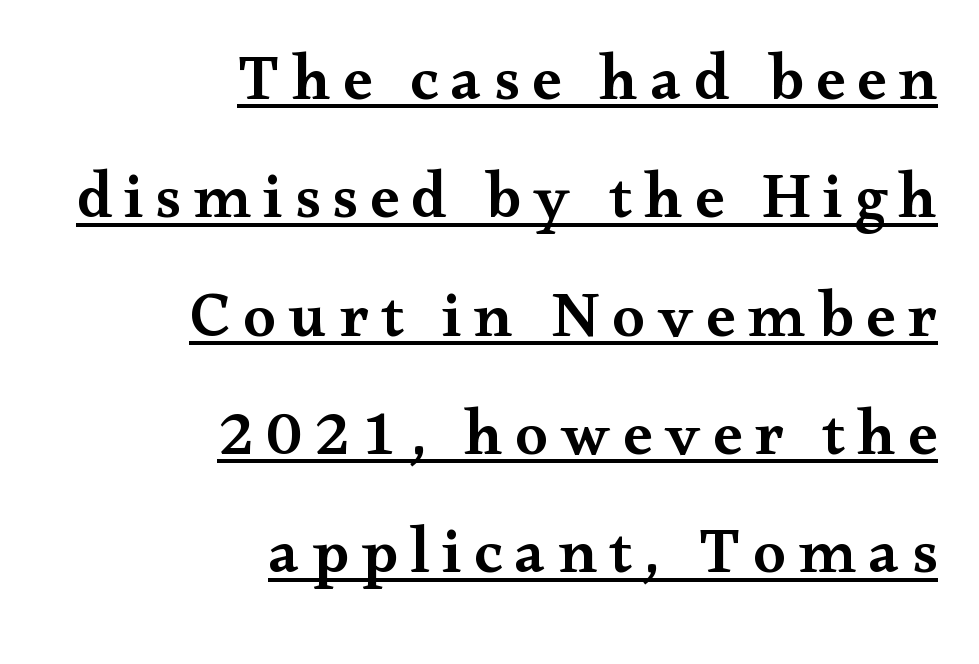
Q: Is the text bold? A: Semi-bold.
Q: Is the text italic (slanted)? A: No, it is upright.
Q: Is the typeface a serif or a sans-serif typeface? A: Serif.
Q: Is the text underlined? A: Yes.
Q: How is the paragraph aligned? A: Right-aligned.
Q: Width (condensed, normal, or wide)? A: Wide.
Q: Stroke contrast? A: Medium.
Q: x-height? A: Small.
Q: Monospaced? A: No.
